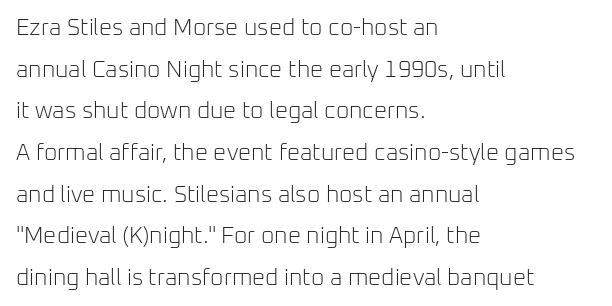
On a weight scale, this lands at 450 or below. The rendering keeps characters at their native spacing. This sample uses an upright cut, with every glyph sitting square on the baseline. Descender tails drop into unmarked territory.
